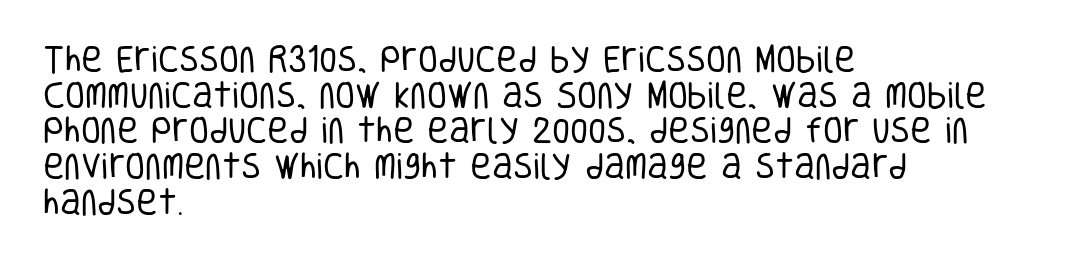
The image shows 29 px regular-weight, condensed sans-serif type, upright; set left-aligned, line spacing 1.23x, normal letter spacing, not underlined; low stroke contrast and a large x-height.
